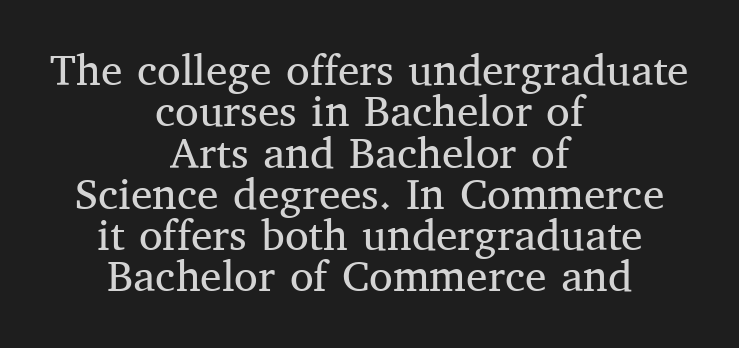
{"serif": "yes", "italic": "no", "bold": "no", "weight": "regular", "width": "normal", "stroke_contrast": "medium", "x_height": "medium", "monospaced": "no", "underline": "no", "align": "center", "line_spacing": "tight", "line_spacing_ratio": 0.96, "letter_spacing": "normal", "letter_spacing_em": 0.0, "glyph_px": 43}
